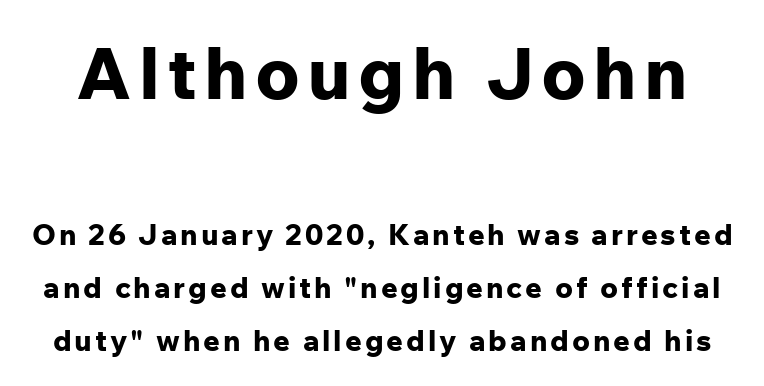
The image shows 72 px bold sans-serif type, upright; set line spacing 1.83x, not underlined; the first (top) block is 2.48x larger; low stroke contrast and a medium x-height.
